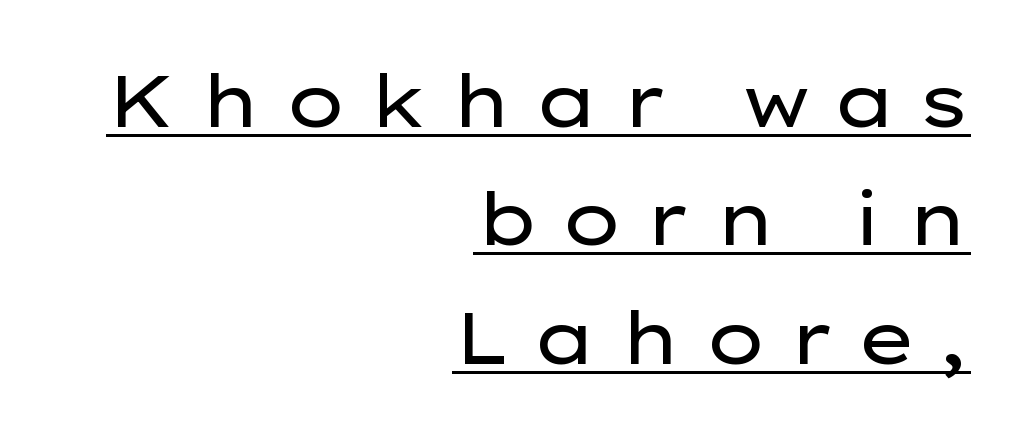
Q: Is the text bold? A: No.
Q: Is the text italic (slanted)? A: No, it is upright.
Q: Is the typeface a serif or a sans-serif typeface? A: Sans-serif.
Q: Is the text underlined? A: Yes.
Q: How is the paragraph aligned? A: Right-aligned.
Q: Is the spacing between letters normal or unusually wide? A: Unusually wide.
Q: Is the spacing between lines tight, normal or loose? A: Normal.
Q: Width (condensed, normal, or wide)? A: Wide.
Q: Stroke contrast? A: Low.
Q: x-height? A: Medium.
Q: Monospaced? A: No.
